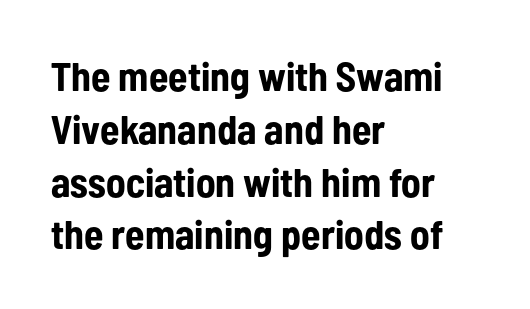
Horizontal alignment here is leftward, the default for most running prose. Check under the words: just untouched page. Default kerning and tracking; the words read as compact shapes. The letters carry no serifs — their stems end cleanly without finishing strokes. A typesetter would call this proportional, since set widths differ per character. Leading: standard.
